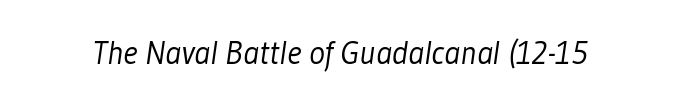
Q: Is the text bold? A: No.
Q: Is the typeface a serif or a sans-serif typeface? A: Sans-serif.
Q: Is the text underlined? A: No.
Q: Is the spacing between letters normal or unusually wide? A: Normal.
Q: Width (condensed, normal, or wide)? A: Condensed.
Q: Stroke contrast? A: Low.
Q: x-height? A: Medium.
Q: Monospaced? A: No.
